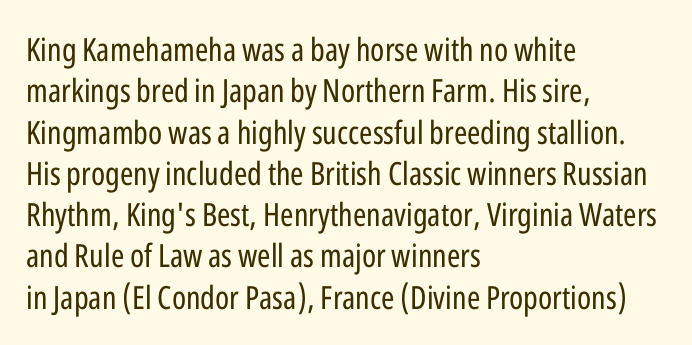
Bare-footed words on every line. The setting favours the left margin, as ordinary paragraphs usually do. The letters stand upright; this is a roman face. Evenly set lines give the paragraph a standard silhouette. Proportional: the letters do not fall into vertical columns. Ink coverage per letter is moderate at most.
